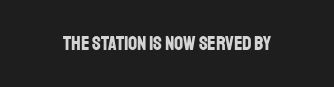
Q: Is the text bold? A: Yes.
Q: Is the text italic (slanted)? A: No, it is upright.
Q: Is the text underlined? A: No.
Q: Is the spacing between letters normal or unusually wide? A: Normal.
